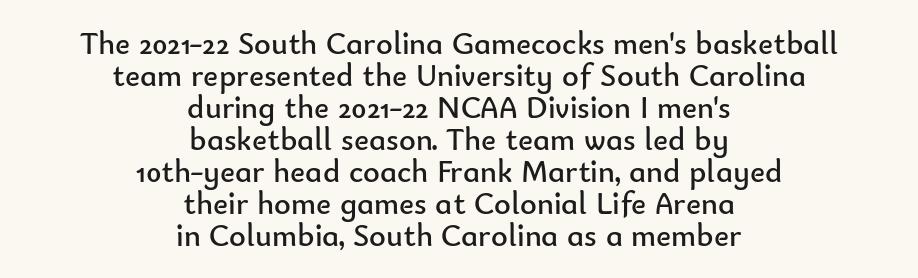
The image shows 32 px regular-weight sans-serif type, upright; set centered, tight line spacing (1.0x), normal letter spacing, not underlined; low stroke contrast and a small x-height.
